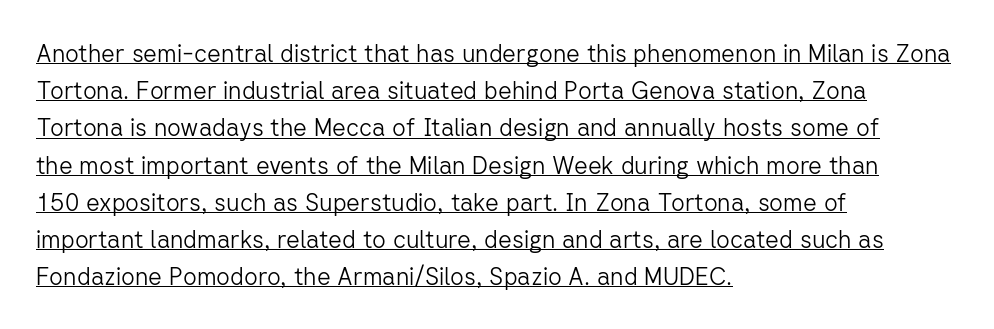
The image shows 24 px text type, upright; set left-aligned, normal line spacing (1.55x), normal letter spacing, underlined.
